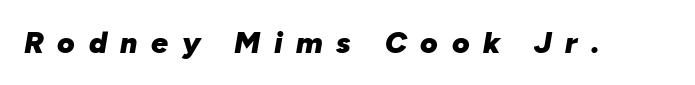
{"italic": "yes", "lean": "right", "slant_degrees": 10, "bold": "yes", "weight": "heavy", "width": "normal", "stroke_contrast": "low", "x_height": "medium", "monospaced": "no", "underline": "no", "letter_spacing": "wide", "letter_spacing_em": 0.45, "glyph_px": 30}
